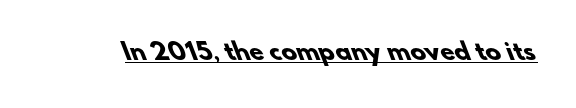
The image shows 23 px bold type; set normal letter spacing, underlined.
